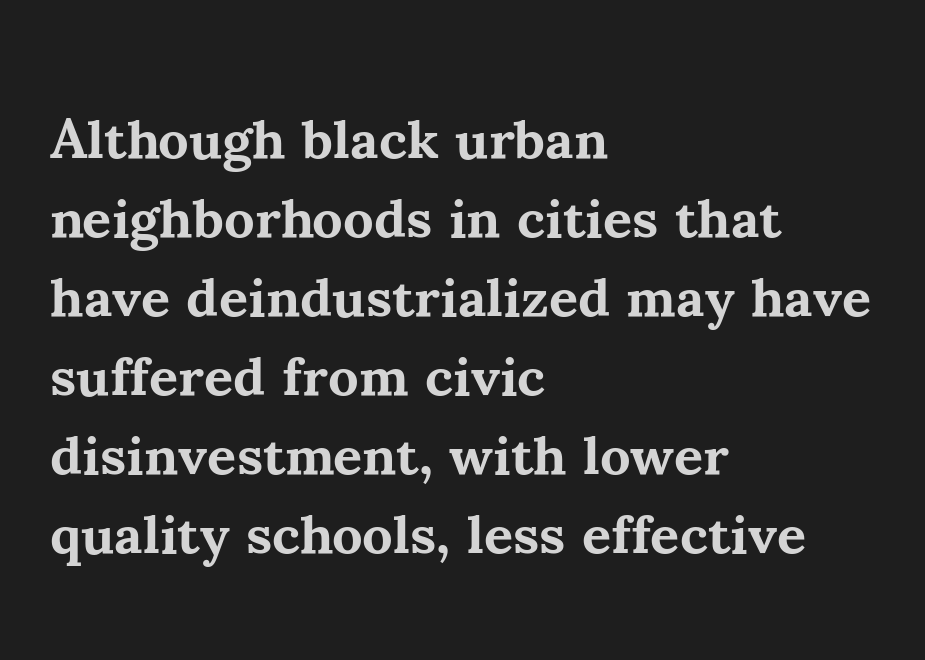
Underlining? Definitely not there. In CSS terms this would be text-align: left. The block of text has a typical density, with ordinary space between rows. Yep, those are serifs on the letters. Nobody touched the tracking dial on this one.
